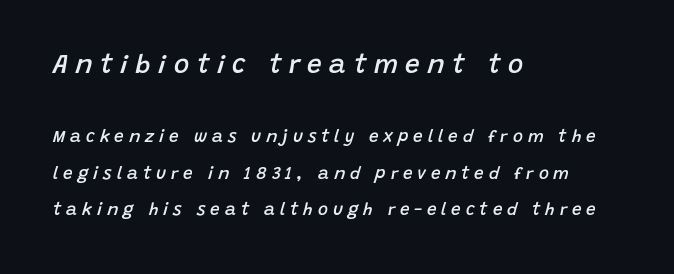
The lettering tilts uniformly, giving the passage an italic look. Interline gaps are noticeably wide in this sample. A student would call this left alignment; a typographer would say flush left, rag right. Whoever set this made the first block the dominant, larger element.
